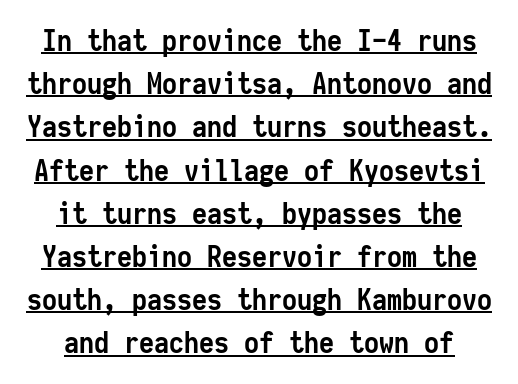
The image shows 30 px semibold, condensed sans-serif type, upright, monospaced; set normal line spacing (1.44x), normal letter spacing, underlined; low stroke contrast and a medium x-height.
